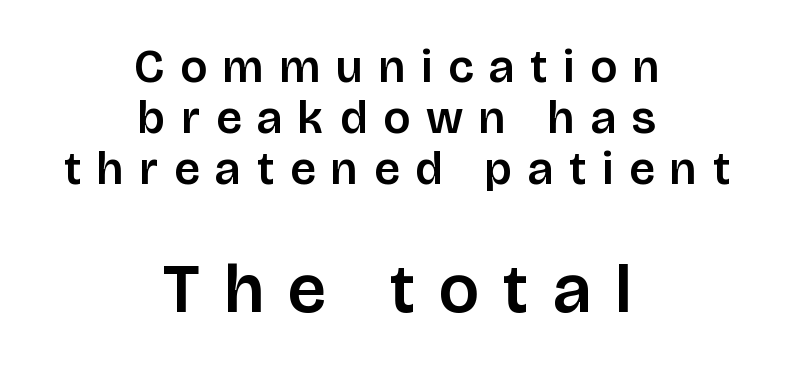
{"serif": "no", "italic": "no", "width": "normal", "stroke_contrast": "low", "x_height": "large", "monospaced": "no", "underline": "no", "align": "center", "line_spacing": "tight", "line_spacing_ratio": 1.11, "letter_spacing": "wide", "letter_spacing_em": 0.35, "larger_block": "second", "size_ratio": 1.5, "glyph_px": 69}
